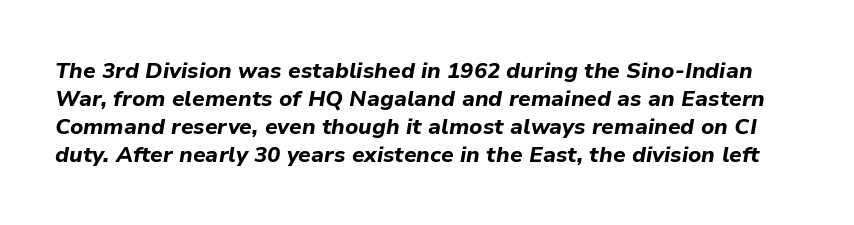
{"italic": "yes", "lean": "right", "slant_degrees": 9, "bold": "yes", "underline": "no", "line_spacing": "normal", "line_spacing_ratio": 1.27, "letter_spacing": "normal", "letter_spacing_em": 0.0, "glyph_px": 22}
